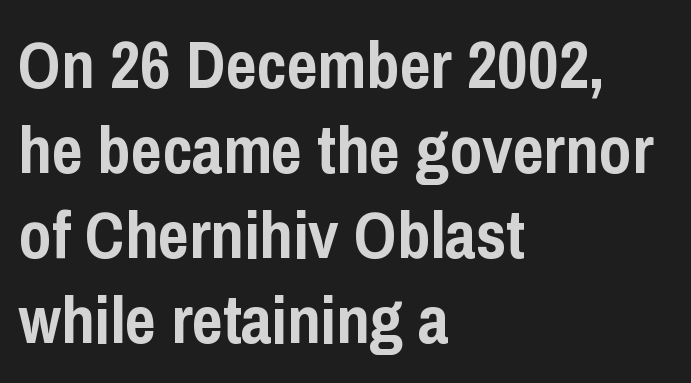
This is heavy type, rendered in bold. Proportional: the letters do not fall into vertical columns. Type style note: lacks serifs. A clean baseline with only descenders dipping below it.
